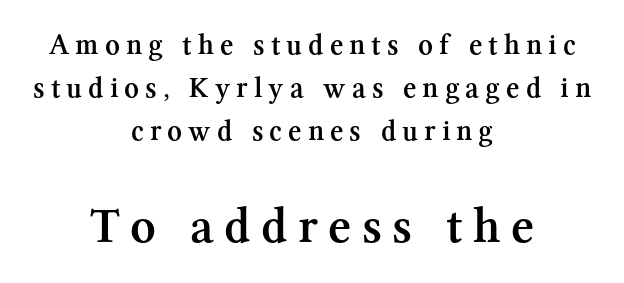
The image shows 50 px semibold serif type, upright; set centered, normal line spacing (1.48x), unusually wide letter spacing (+0.21 em), not underlined; the second (bottom) block is 1.72x larger; medium stroke contrast and a medium x-height.
